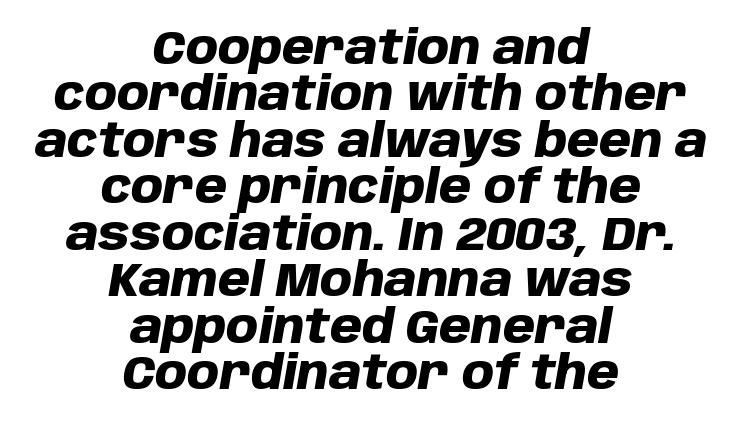
{"italic": "yes", "lean": "right", "slant_degrees": 10, "bold": "yes", "weight": "heavy", "width": "normal", "stroke_contrast": "low", "x_height": "large", "monospaced": "no", "underline": "no", "align": "center", "line_spacing": "tight", "line_spacing_ratio": 1.01, "letter_spacing": "normal", "letter_spacing_em": 0.0, "glyph_px": 46}
